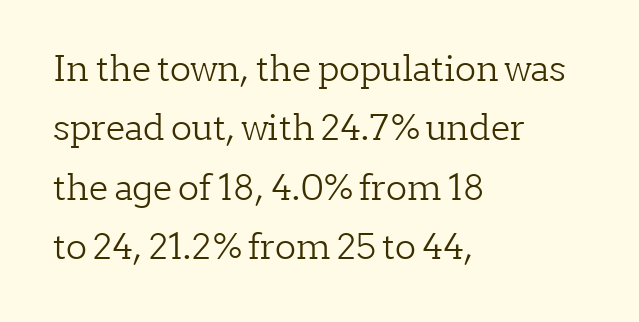
{"serif": "yes", "italic": "no", "bold": "no", "weight": "light", "width": "normal", "stroke_contrast": "low", "x_height": "medium", "monospaced": "no", "underline": "no", "align": "left", "line_spacing": "normal", "line_spacing_ratio": 1.7, "letter_spacing": "normal", "letter_spacing_em": 0.0, "glyph_px": 35}
